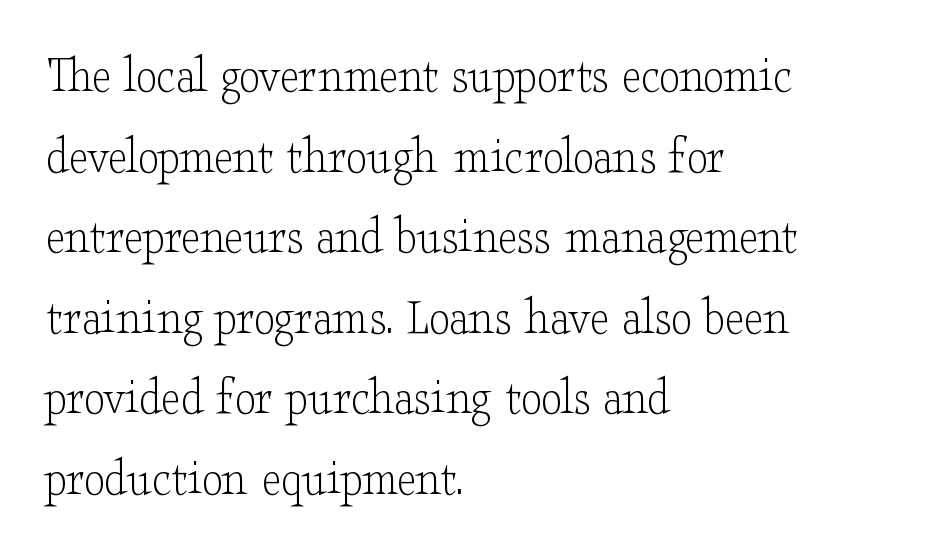
Q: Is the text bold? A: No.
Q: Is the text italic (slanted)? A: No, it is upright.
Q: Is the typeface a serif or a sans-serif typeface? A: Serif.
Q: Is the text underlined? A: No.
Q: How is the paragraph aligned? A: Left-aligned.
Q: Is the spacing between letters normal or unusually wide? A: Normal.
Q: Is the spacing between lines tight, normal or loose? A: Normal.
Q: Width (condensed, normal, or wide)? A: Wide.
Q: Stroke contrast? A: Low.
Q: x-height? A: Small.
Q: Monospaced? A: No.
